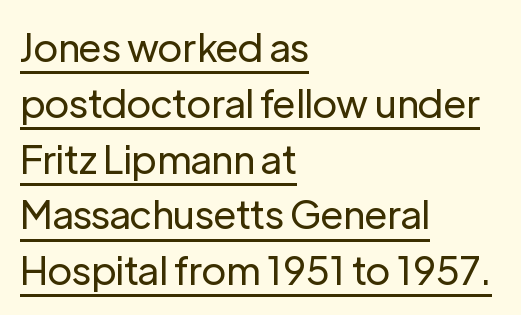
The image shows 39 px regular-weight sans-serif type, upright; set left-aligned, normal line spacing (1.43x), normal letter spacing, underlined; low stroke contrast and a medium x-height.
